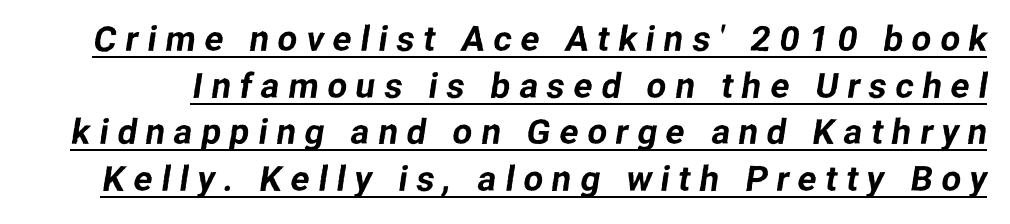
Q: Is the typeface a serif or a sans-serif typeface? A: Sans-serif.
Q: Is the text underlined? A: Yes.
Q: Is the spacing between letters normal or unusually wide? A: Unusually wide.
Q: Is the spacing between lines tight, normal or loose? A: Normal.
Q: Width (condensed, normal, or wide)? A: Normal.
Q: Stroke contrast? A: Low.
Q: x-height? A: Medium.
Q: Monospaced? A: No.
